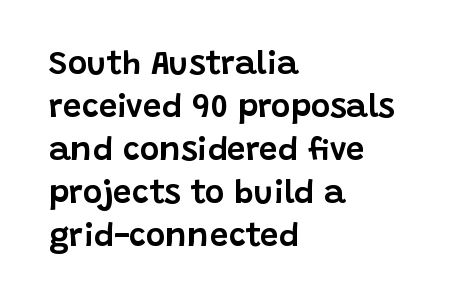
The image shows 33 px sans-serif type, upright; set left-aligned, normal line spacing (1.3x), normal letter spacing, not underlined; low stroke contrast and a large x-height.
